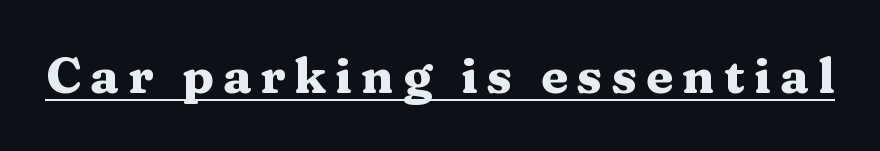
Do the characters align in a grid? No, the font is proportional. If you drew a line through each stem, it would be perfectly vertical. Regarding serifs, this sample has them. Strong, thick strokes mark this as bold type.
